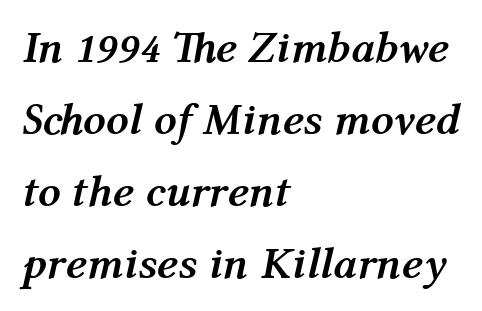
Q: Is the text bold? A: Yes.
Q: Is the text italic (slanted)? A: Yes, it leans right by about 12 degrees.
Q: Is the text underlined? A: No.
Q: How is the paragraph aligned? A: Left-aligned.
Q: Is the spacing between letters normal or unusually wide? A: Normal.
Q: Is the spacing between lines tight, normal or loose? A: Normal.
Q: Width (condensed, normal, or wide)? A: Normal.
Q: Stroke contrast? A: Medium.
Q: x-height? A: Medium.
Q: Monospaced? A: No.
